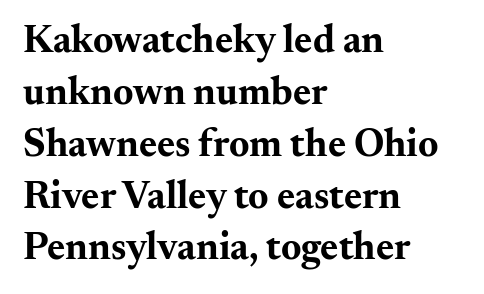
Is this a sans? No — the strokes have serifs. Horizontally, the lines are justified to the leading edge only. The space beneath each line is pristine and unruled. Baseline-to-baseline distance is the conventional proportion of letter height.
